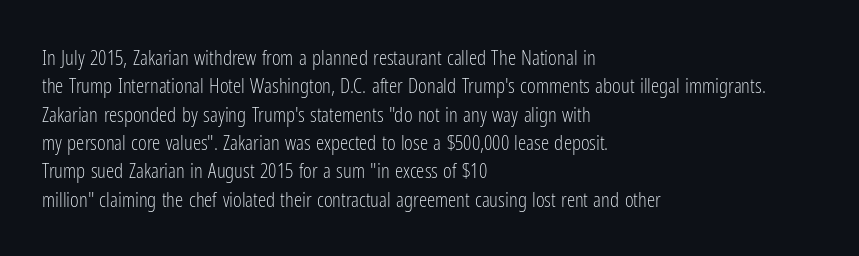
The image shows 21 px text type, upright; set left-aligned, normal line spacing (1.35x), normal letter spacing, not underlined.
